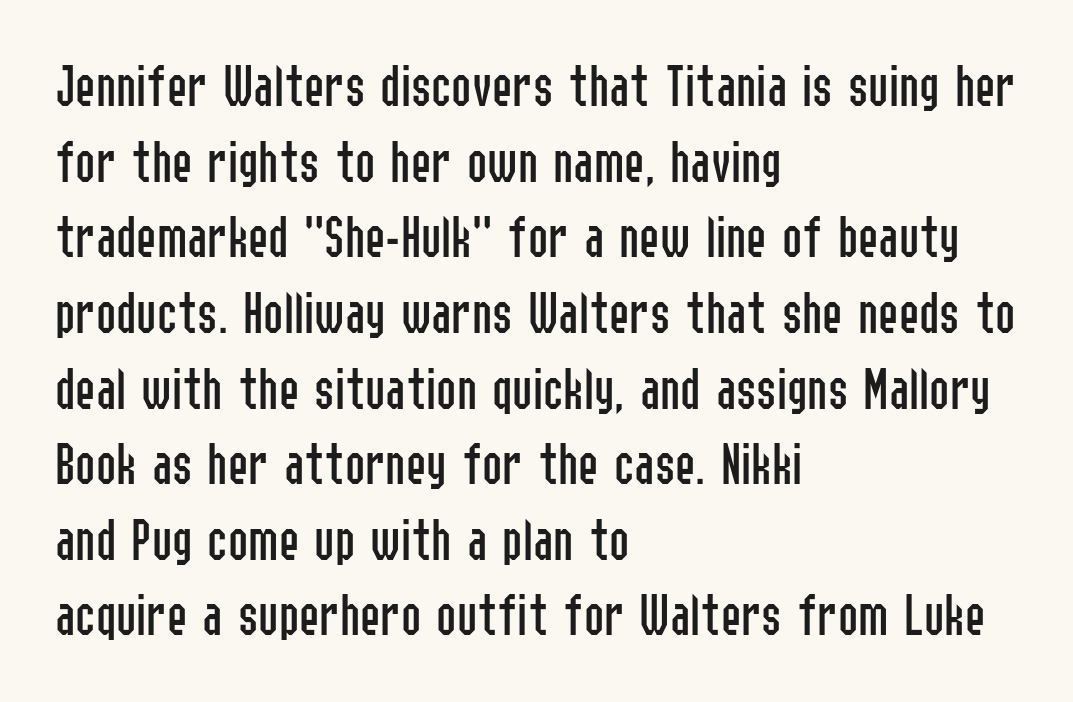
The image shows 61 px regular-weight, condensed sans-serif type, upright; set left-aligned, line spacing 1.24x, normal letter spacing, not underlined; low stroke contrast and a medium x-height.
